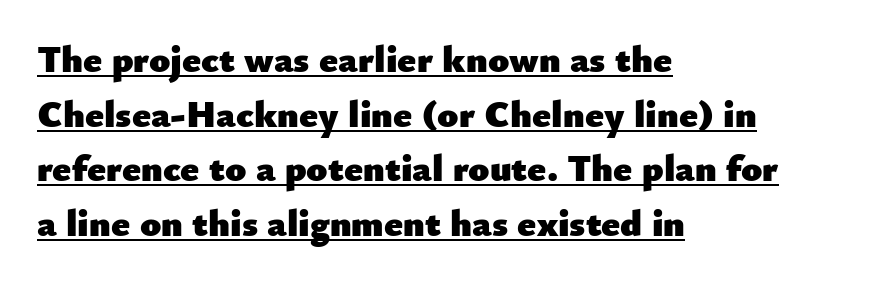
{"serif": "no", "italic": "no", "bold": "yes", "weight": "heavy", "width": "normal", "stroke_contrast": "low", "x_height": "small", "monospaced": "no", "underline": "yes", "align": "left", "line_spacing": "normal", "line_spacing_ratio": 1.44, "letter_spacing": "normal", "letter_spacing_em": 0.0, "glyph_px": 38}
